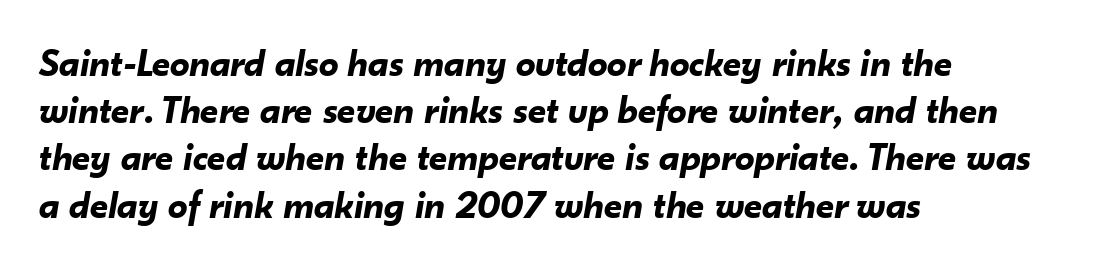
Heavy, bold letterforms. You could not count columns in this text — the font is proportionally spaced. Italic: yes, the glyphs are oblique. In terms of letterspacing, this is plain default setting. Only glyphs here, with clear space below each row. The paragraph has a hard left edge and a soft right edge.
